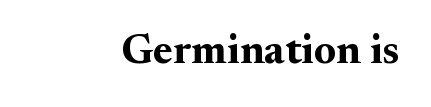
{"serif": "yes", "italic": "no", "bold": "yes", "weight": "bold", "width": "normal", "stroke_contrast": "medium", "x_height": "small", "monospaced": "no", "underline": "no", "letter_spacing": "normal", "letter_spacing_em": 0.0, "glyph_px": 42}
